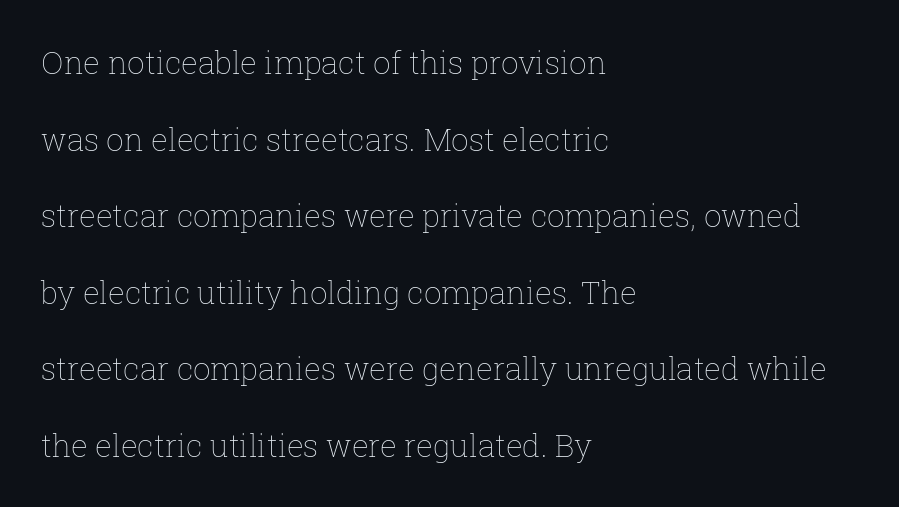
Here the glyphs are tracked normally, forming tight word shapes. The lettering holds an erect, upright posture throughout. The typeface has the unassuming heft of standard copy or less. Quick note: interline space is abundant. Note the varied advance widths — an 'i' is clearly narrower than an 'm'. All the whitespace from short lines collects on the right.
